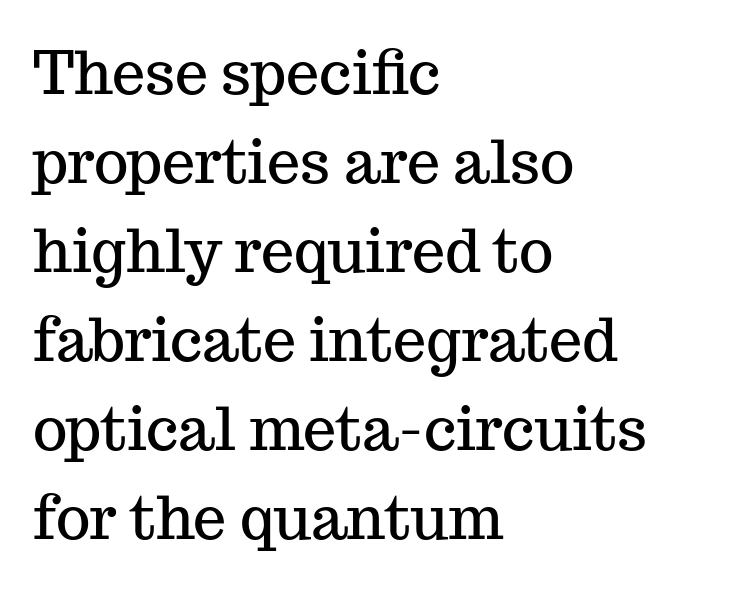
Q: Is the text italic (slanted)? A: No, it is upright.
Q: Is the typeface a serif or a sans-serif typeface? A: Serif.
Q: Is the text underlined? A: No.
Q: How is the paragraph aligned? A: Left-aligned.
Q: Is the spacing between letters normal or unusually wide? A: Normal.
Q: Is the spacing between lines tight, normal or loose? A: Normal.
Q: Width (condensed, normal, or wide)? A: Normal.
Q: Stroke contrast? A: Medium.
Q: x-height? A: Medium.
Q: Monospaced? A: No.
